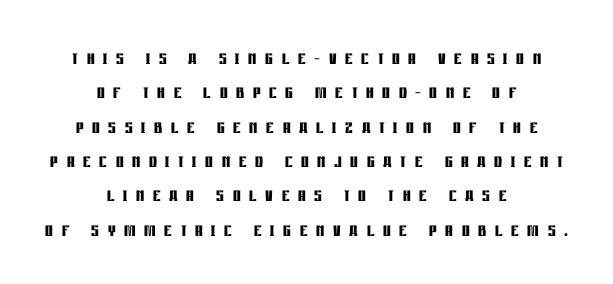
Quick note: not italic, upright. The string is rendered with underlining switched off. The text block is weighted toward neither margin, spreading evenly from the middle. Regular leading.
